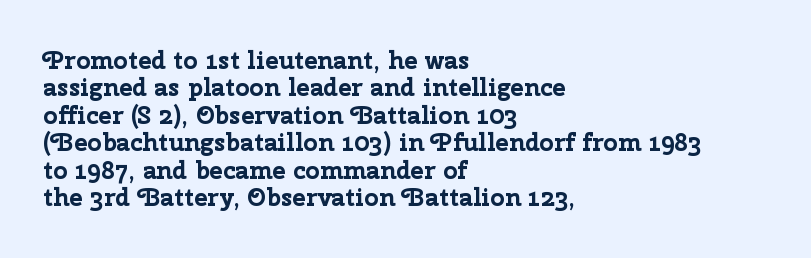
Q: Is the text bold? A: Yes.
Q: Is the text italic (slanted)? A: No, it is upright.
Q: Is the text underlined? A: No.
Q: How is the paragraph aligned? A: Left-aligned.
Q: Is the spacing between letters normal or unusually wide? A: Normal.
Q: Is the spacing between lines tight, normal or loose? A: Tight.
